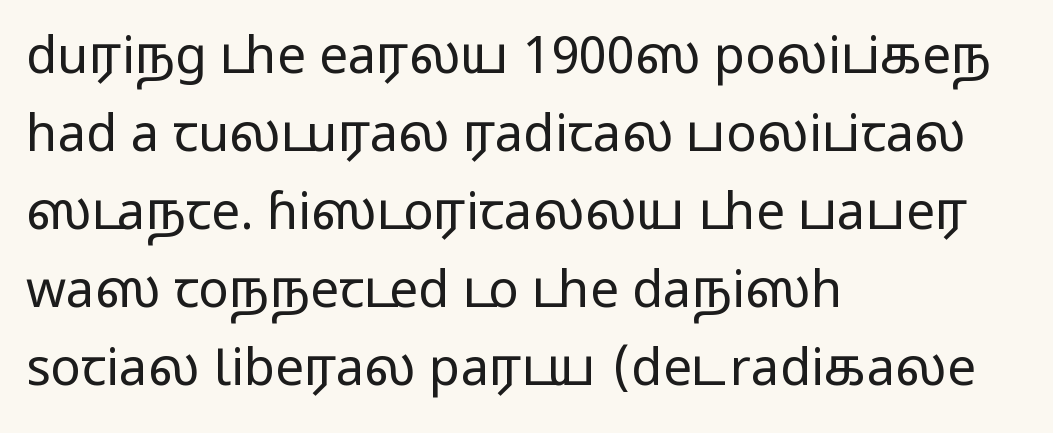
The lettering stays uniformly vertical, giving the passage a roman look. If you measured baseline to baseline, you'd find a middling distance. Looks like regular typesetting: each glyph gets only the width it needs. In terms of letterspacing, this is plain default setting. Letters have the restrained weight of plain body copy at most. Each letter's strokes conclude bluntly, with no projecting serifs.
